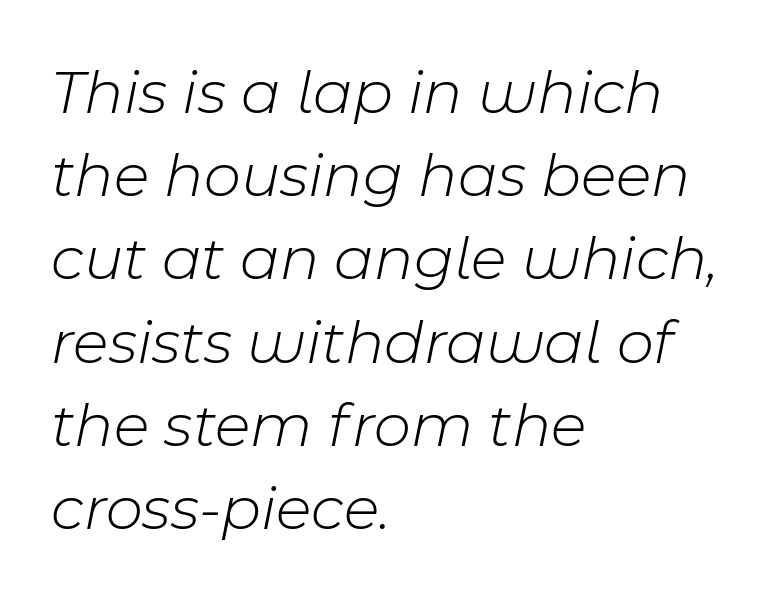
The image shows 64 px light type, italic (leaning right); set left-aligned, normal line spacing (1.3x), normal letter spacing, not underlined; low stroke contrast and a medium x-height.
